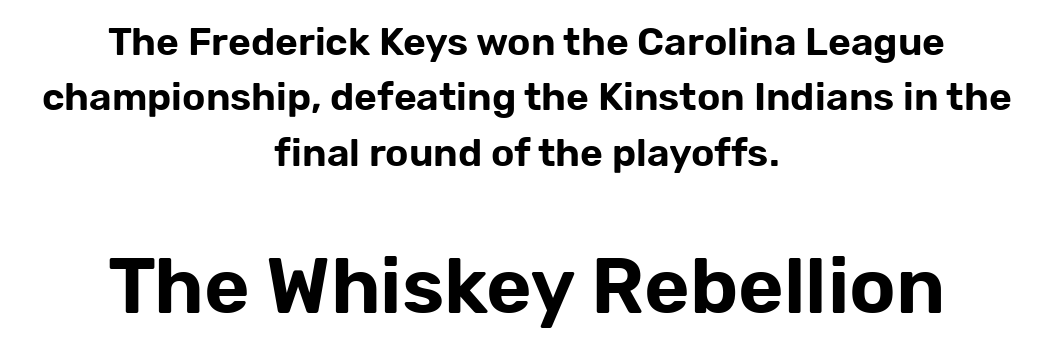
{"serif": "no", "italic": "no", "width": "normal", "stroke_contrast": "low", "x_height": "medium", "monospaced": "no", "underline": "no", "align": "center", "line_spacing": "normal", "line_spacing_ratio": 1.42, "letter_spacing": "normal", "letter_spacing_em": 0.0, "larger_block": "second", "size_ratio": 2.0, "glyph_px": 78}
